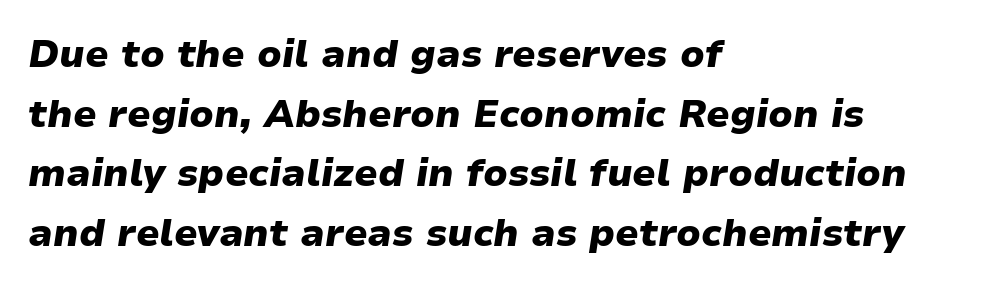
{"italic": "yes", "lean": "right", "slant_degrees": 9, "bold": "yes", "weight": "heavy", "width": "normal", "stroke_contrast": "low", "x_height": "medium", "monospaced": "no", "underline": "no", "align": "left", "line_spacing": "normal", "line_spacing_ratio": 1.57, "letter_spacing": "normal", "letter_spacing_em": 0.0, "glyph_px": 38}
